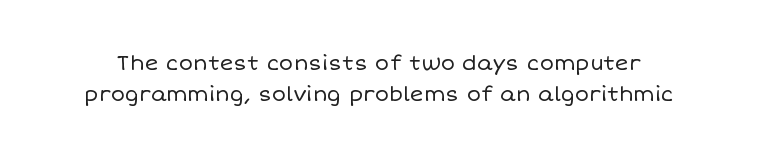
The image shows 21 px text type, upright; set normal line spacing (1.46x), normal letter spacing, not underlined.
